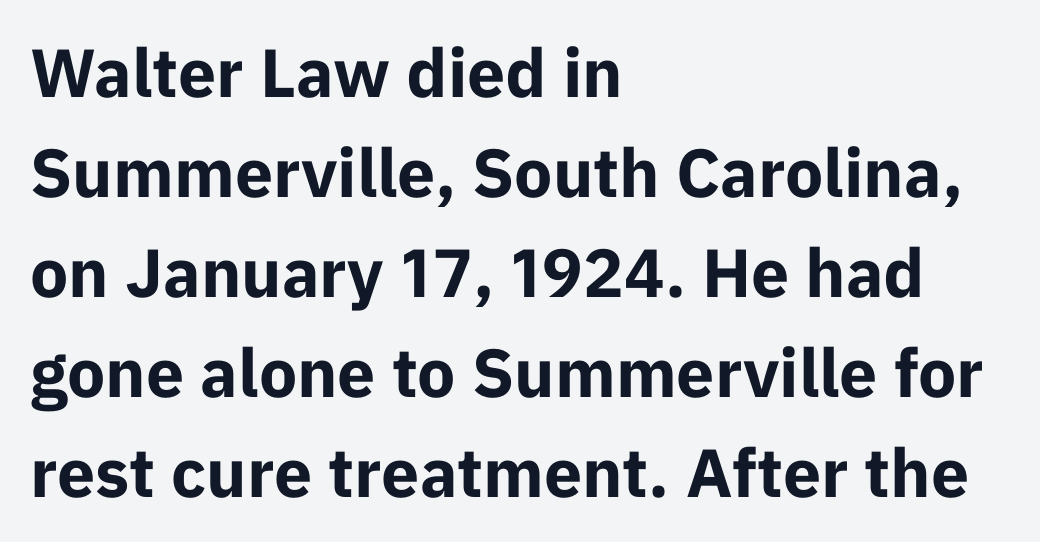
The specimen reads as upright at a glance. Students, this is bold: see how much ink each stroke carries. The paragraph has a hard left edge and a soft right edge. The passage shown is typed in a proportional face where columns would drift. Leading: standard. Look at the tracking — it's just the regular setting, nothing added.
